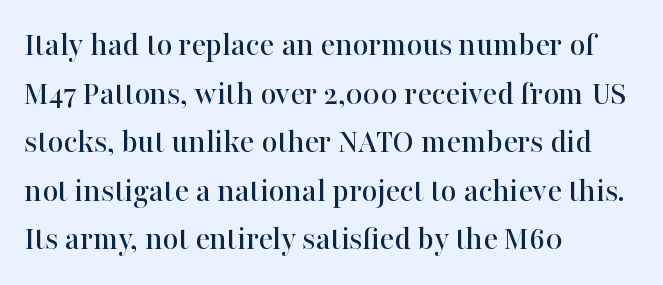
{"serif": "yes", "italic": "no", "width": "normal", "stroke_contrast": "high", "x_height": "medium", "monospaced": "no", "underline": "no", "align": "left", "line_spacing": "normal", "line_spacing_ratio": 1.43, "letter_spacing": "normal", "letter_spacing_em": 0.0, "glyph_px": 34}
